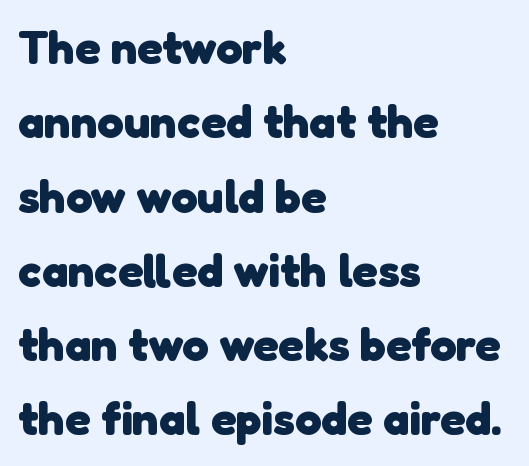
Examine the stroke ends and you'll find no serifs. Honestly, the row spacing looks completely unremarkable. The characters look thick and weighty, a clear bold. Tracking value appears to be zero — textbook default spacing. The rendering uses natural spacing where letterforms have individual widths. Every row of glyphs begins at an identical x-position on the left.
